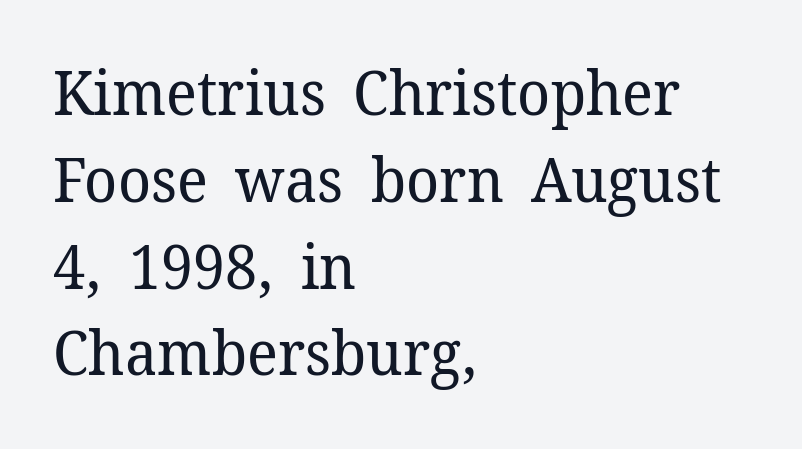
Q: Is the text bold? A: No.
Q: Is the text italic (slanted)? A: No, it is upright.
Q: Is the typeface a serif or a sans-serif typeface? A: Serif.
Q: Is the text underlined? A: No.
Q: How is the paragraph aligned? A: Left-aligned.
Q: Is the spacing between letters normal or unusually wide? A: Normal.
Q: Is the spacing between lines tight, normal or loose? A: Normal.
Q: Width (condensed, normal, or wide)? A: Normal.
Q: Stroke contrast? A: Low.
Q: x-height? A: Medium.
Q: Monospaced? A: No.
